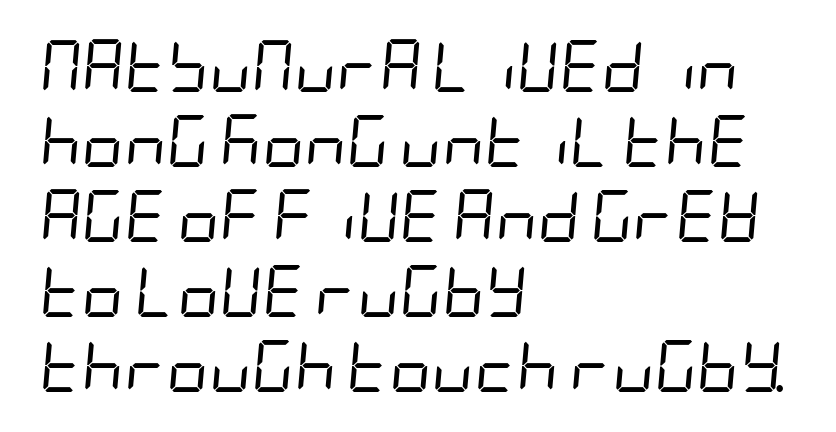
Where is the straight margin? On the left. Characters are canted at an angle relative to the baseline's perpendicular. Compared with typical paragraphs, the rows here are spaced about the same. The area under the type is left untouched. Is this a heavy cut? Hardly; it is regular or lighter. Is the letter spacing exaggerated? No — it looks like the ordinary default.
